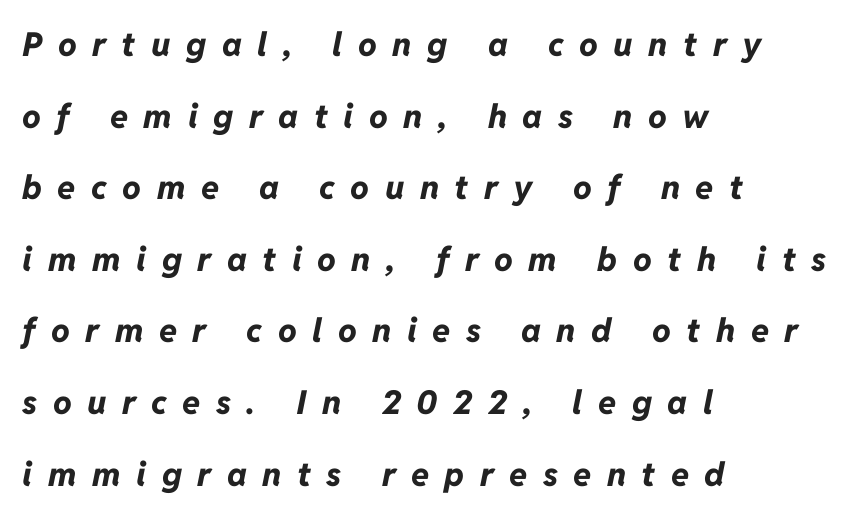
Q: Is the text bold? A: Yes.
Q: Is the text italic (slanted)? A: Yes, it leans right by about 11 degrees.
Q: Is the text underlined? A: No.
Q: How is the paragraph aligned? A: Left-aligned.
Q: Is the spacing between letters normal or unusually wide? A: Unusually wide.
Q: Is the spacing between lines tight, normal or loose? A: Loose.
Q: Width (condensed, normal, or wide)? A: Normal.
Q: Stroke contrast? A: Low.
Q: x-height? A: Medium.
Q: Monospaced? A: No.
